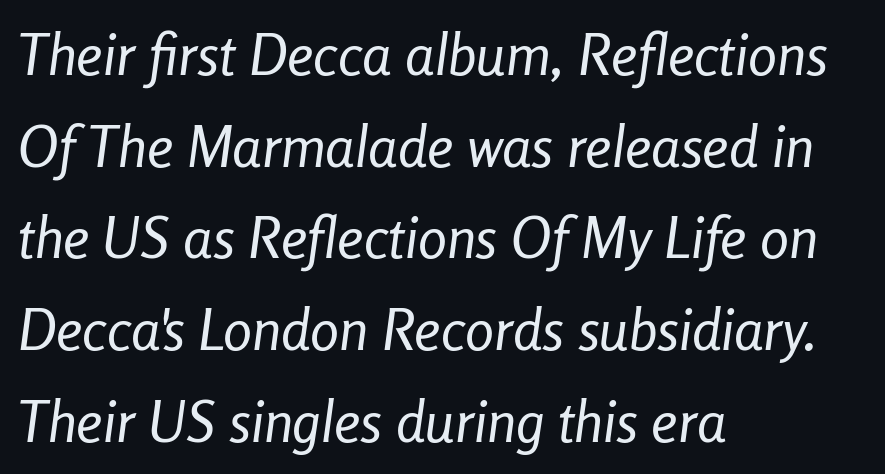
{"italic": "yes", "lean": "right", "slant_degrees": 8, "bold": "no", "weight": "regular", "width": "condensed", "stroke_contrast": "low", "x_height": "medium", "monospaced": "no", "underline": "no", "align": "left", "line_spacing": "normal", "line_spacing_ratio": 1.58, "letter_spacing": "normal", "letter_spacing_em": 0.0, "glyph_px": 58}
